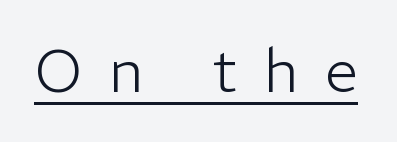
{"serif": "no", "italic": "no", "bold": "no", "weight": "light", "width": "normal", "stroke_contrast": "low", "x_height": "medium", "monospaced": "no", "underline": "yes", "letter_spacing": "wide", "letter_spacing_em": 0.46, "glyph_px": 59}
